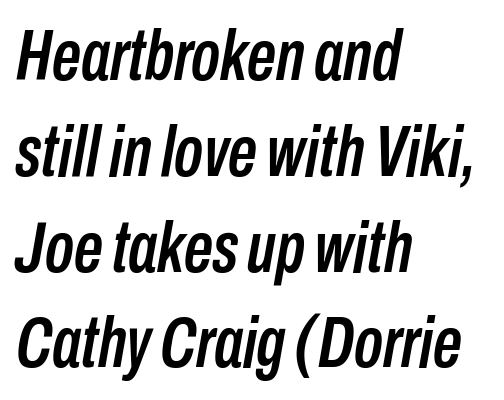
The image shows 72 px condensed type, italic (leaning right); set left-aligned, normal line spacing (1.33x), normal letter spacing, not underlined; low stroke contrast and a medium x-height.
